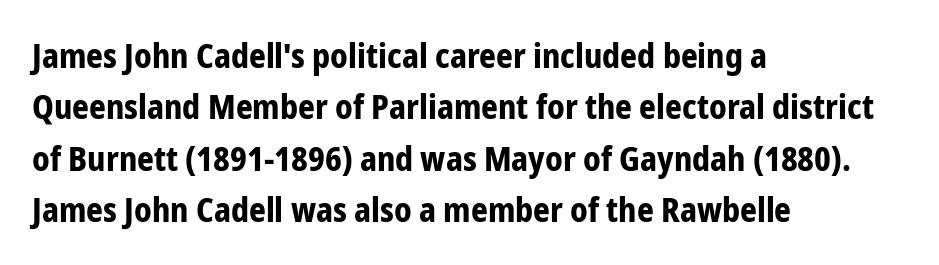
The passage is arranged the way most books set body copy — flush left. In terms of letterspacing, this is plain default setting. Typographic density is high because the face is bold. Students, observe: this is what conventionally led text looks like. Every character sits straight up, as roman type does.
